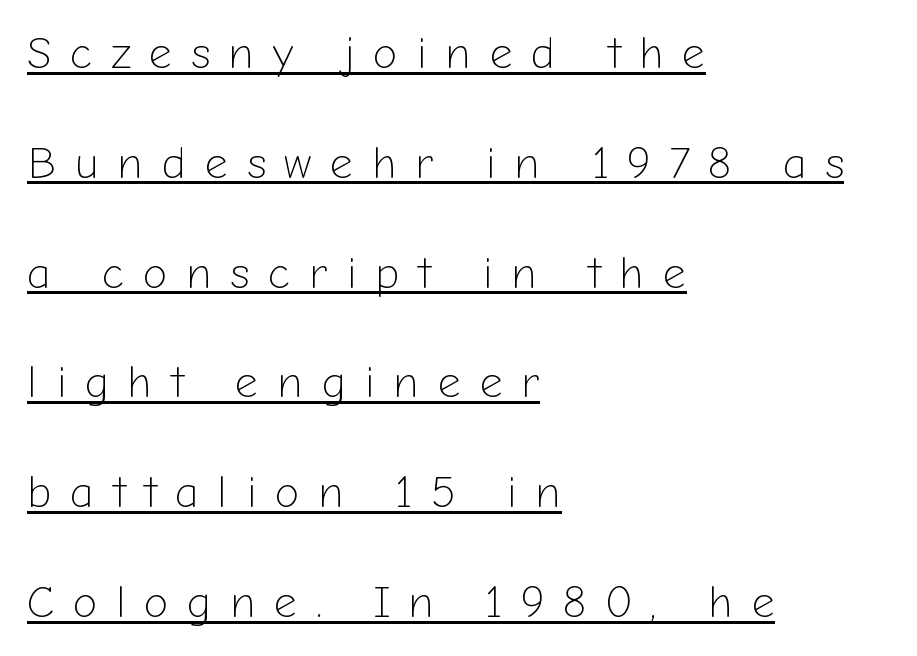
{"serif": "no", "italic": "no", "bold": "no", "weight": "light", "width": "normal", "stroke_contrast": "low", "x_height": "medium", "monospaced": "no", "underline": "yes", "align": "left", "line_spacing": "loose", "line_spacing_ratio": 2.44, "letter_spacing": "wide", "letter_spacing_em": 0.41, "glyph_px": 45}
